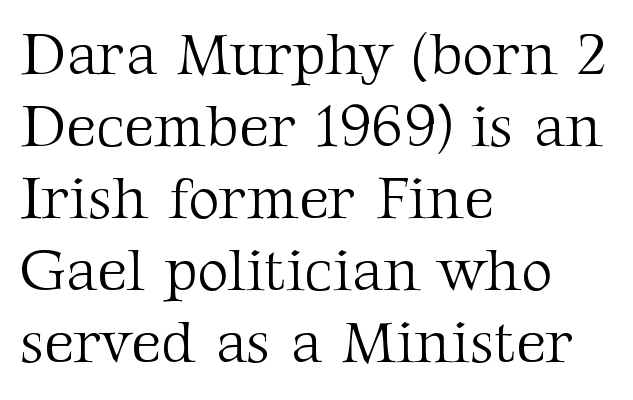
Typographically, this falls in the serif category. Is this a fixed-width face? No — the glyphs have proportional, varying widths. Just letters on the line, the space beneath them empty. These lines were composed using upright roman letters. No extra ink here — the face is not bold. Spacing between characters is what you'd get straight out of the box.
